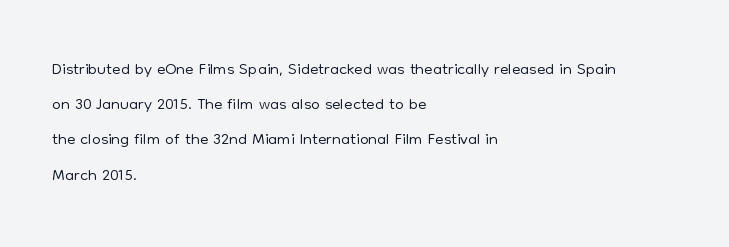
The image shows 25 px text type, upright; set left-aligned, normal line spacing (1.41x), normal letter spacing, not underlined.
